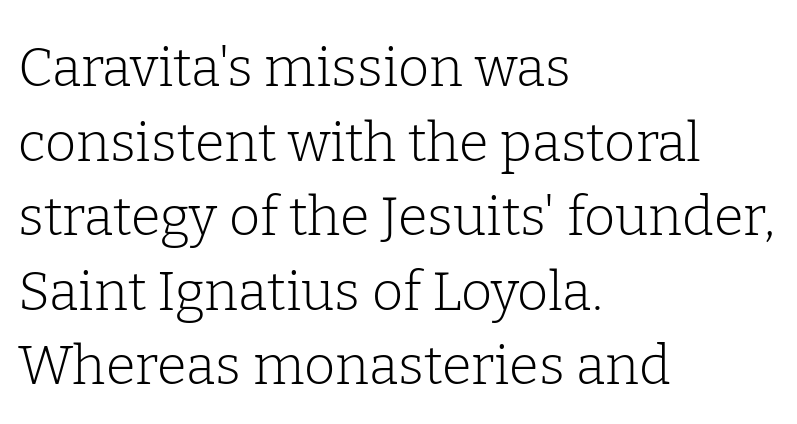
Q: Is the text bold? A: No.
Q: Is the text italic (slanted)? A: No, it is upright.
Q: Is the typeface a serif or a sans-serif typeface? A: Serif.
Q: Is the text underlined? A: No.
Q: How is the paragraph aligned? A: Left-aligned.
Q: Is the spacing between letters normal or unusually wide? A: Normal.
Q: Is the spacing between lines tight, normal or loose? A: Normal.
Q: Width (condensed, normal, or wide)? A: Normal.
Q: Stroke contrast? A: Low.
Q: x-height? A: Medium.
Q: Monospaced? A: No.
